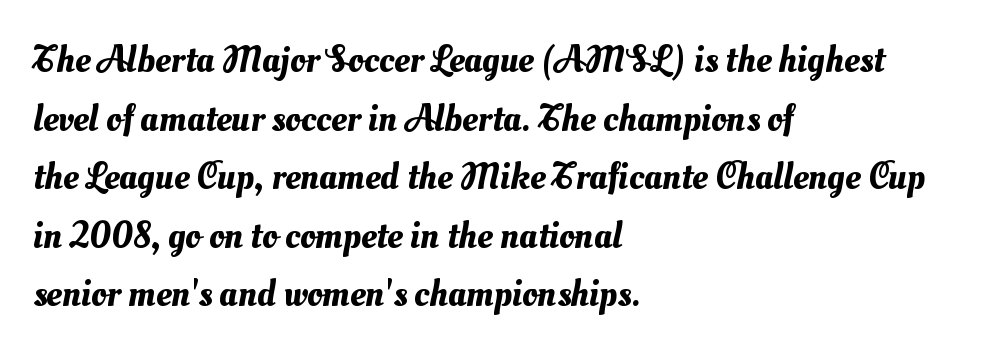
The image shows 38 px text type; set left-aligned, normal line spacing (1.54x), normal letter spacing, not underlined; medium stroke contrast and a small x-height.
